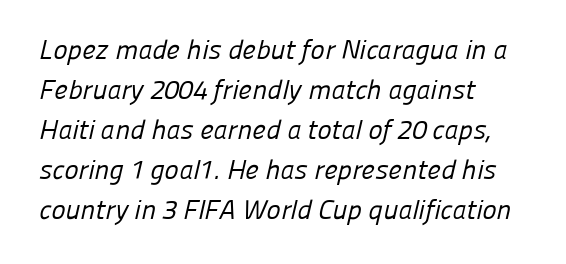
{"bold": "no", "underline": "no", "align": "left", "line_spacing": "normal", "line_spacing_ratio": 1.48, "letter_spacing": "normal", "letter_spacing_em": 0.0, "glyph_px": 27}
